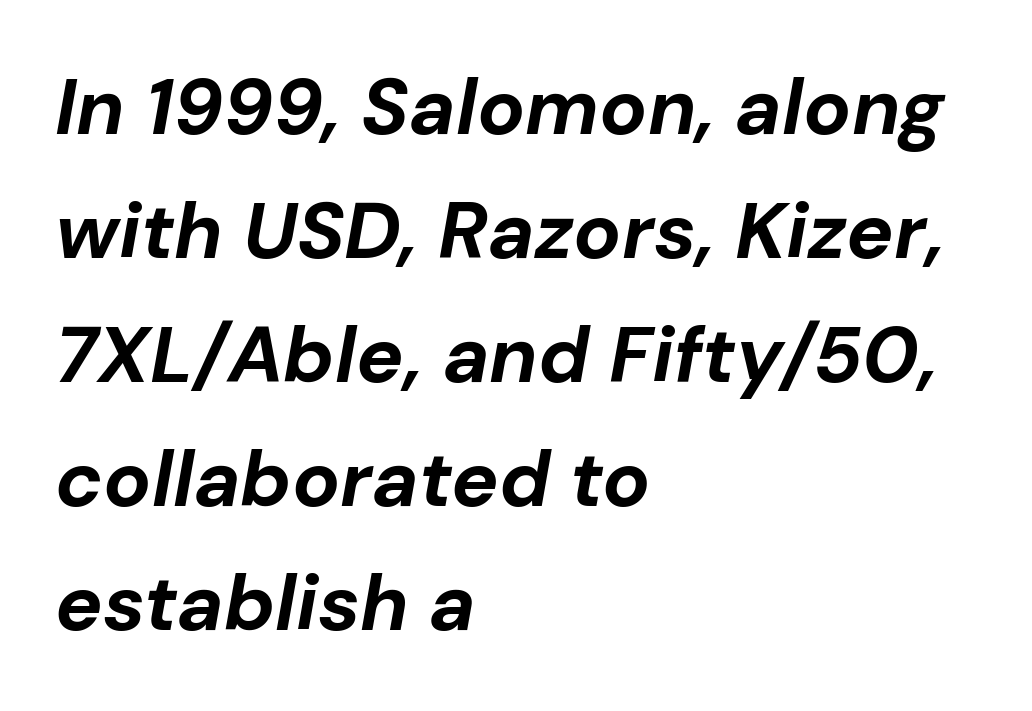
Q: Is the text bold? A: Yes.
Q: Is the text italic (slanted)? A: Yes, it leans right by about 10 degrees.
Q: Is the text underlined? A: No.
Q: How is the paragraph aligned? A: Left-aligned.
Q: Is the spacing between letters normal or unusually wide? A: Normal.
Q: Is the spacing between lines tight, normal or loose? A: Normal.
Q: Width (condensed, normal, or wide)? A: Normal.
Q: Stroke contrast? A: Low.
Q: x-height? A: Medium.
Q: Monospaced? A: No.
